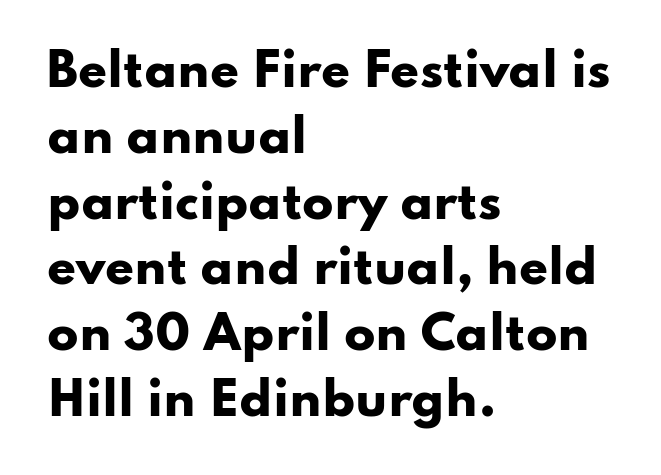
Varying glyph widths throughout — classic text-font behaviour. Descenders hang freely into open space. Characters follow at the spacing the type designer built in. The lettering holds an erect, upright posture throughout.
